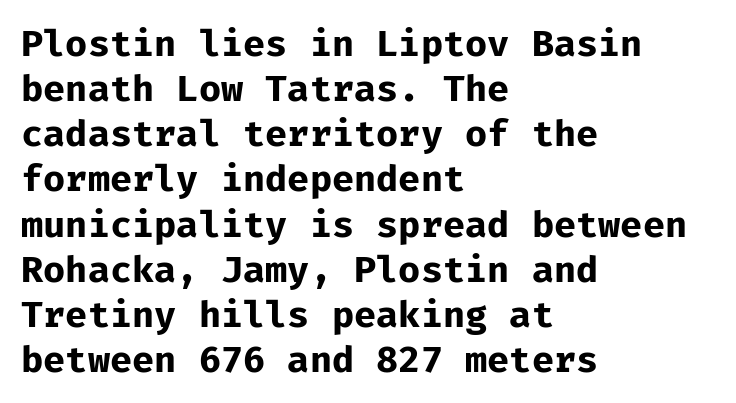
Q: Is the text bold? A: Yes.
Q: Is the text italic (slanted)? A: No, it is upright.
Q: Is the typeface a serif or a sans-serif typeface? A: Sans-serif.
Q: Is the text underlined? A: No.
Q: How is the paragraph aligned? A: Left-aligned.
Q: Is the spacing between letters normal or unusually wide? A: Normal.
Q: Width (condensed, normal, or wide)? A: Normal.
Q: Stroke contrast? A: Low.
Q: x-height? A: Medium.
Q: Monospaced? A: Yes.
